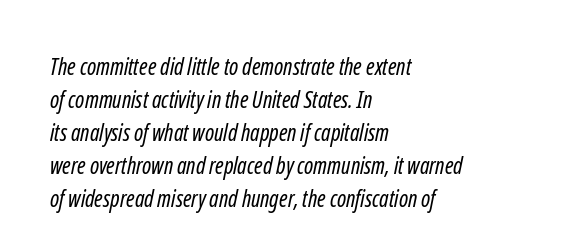
Q: Is the text bold? A: No.
Q: Is the text underlined? A: No.
Q: How is the paragraph aligned? A: Left-aligned.
Q: Is the spacing between letters normal or unusually wide? A: Normal.
Q: Is the spacing between lines tight, normal or loose? A: Normal.
